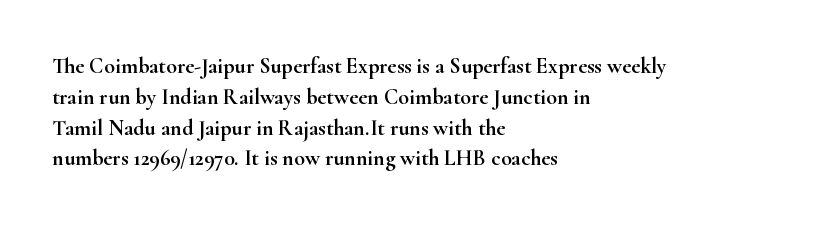
{"italic": "no", "underline": "no", "align": "left", "line_spacing": "normal", "line_spacing_ratio": 1.4, "letter_spacing": "normal", "letter_spacing_em": 0.0, "glyph_px": 22}
